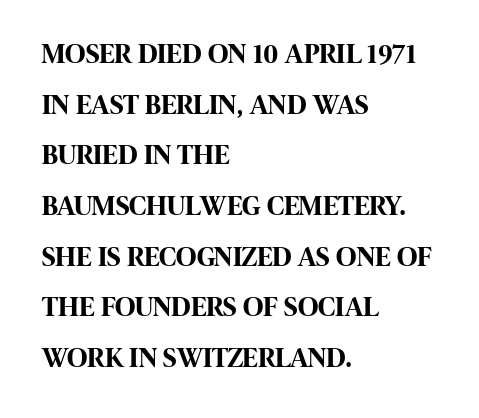
The image shows 28 px bold, condensed sans-serif type, upright; set left-aligned, line spacing 1.81x, normal letter spacing, not underlined; high stroke contrast and a large x-height.
